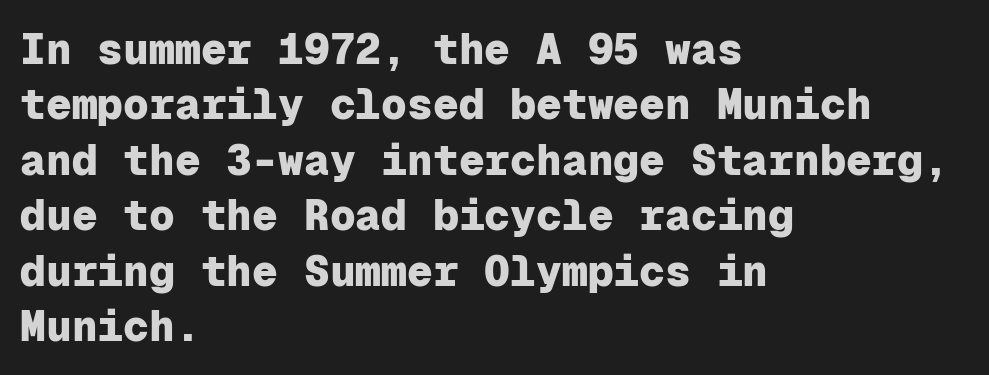
The image shows 43 px heavy sans-serif type, upright, monospaced; set left-aligned, normal line spacing (1.29x), normal letter spacing, not underlined; low stroke contrast and a medium x-height.
